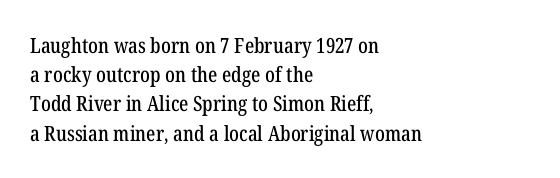
Q: Is the text italic (slanted)? A: No, it is upright.
Q: Is the text underlined? A: No.
Q: How is the paragraph aligned? A: Left-aligned.
Q: Is the spacing between letters normal or unusually wide? A: Normal.
Q: Is the spacing between lines tight, normal or loose? A: Normal.
